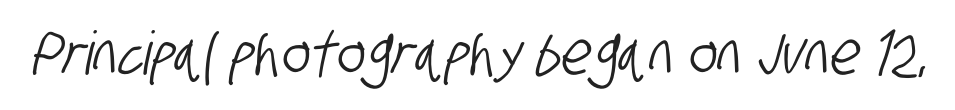
The image shows 60 px condensed sans-serif type; set normal letter spacing, not underlined; low stroke contrast and a large x-height.
